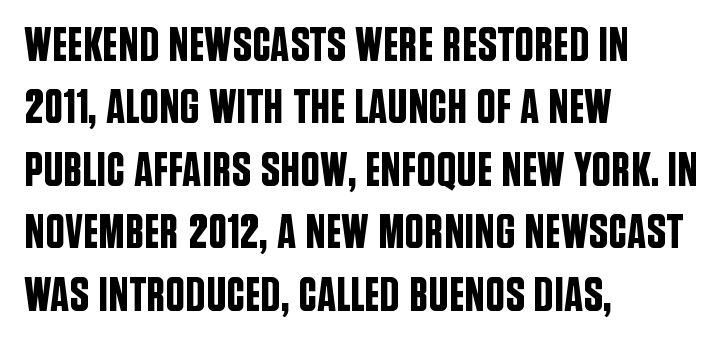
Q: Is the text italic (slanted)? A: No, it is upright.
Q: Is the typeface a serif or a sans-serif typeface? A: Sans-serif.
Q: Is the text underlined? A: No.
Q: How is the paragraph aligned? A: Left-aligned.
Q: Is the spacing between letters normal or unusually wide? A: Normal.
Q: Is the spacing between lines tight, normal or loose? A: Normal.
Q: Width (condensed, normal, or wide)? A: Condensed.
Q: Stroke contrast? A: Low.
Q: x-height? A: Large.
Q: Monospaced? A: No.
